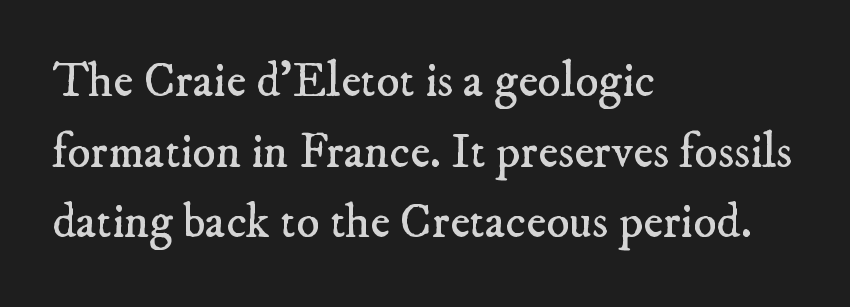
Varying glyph widths throughout — classic text-font behaviour. Each word holds together tightly as a unit, with standard inter-letter gaps. Left-aligned paragraph, ragged on the right. The weight tops out at a normal text grade. Only glyphs here, with clear space below each row.
